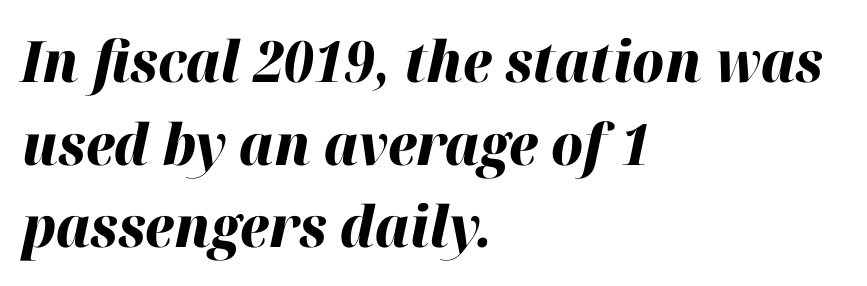
The image shows 57 px heavy type, italic (leaning right); set left-aligned, normal line spacing (1.45x), normal letter spacing, not underlined; high stroke contrast and a medium x-height.
